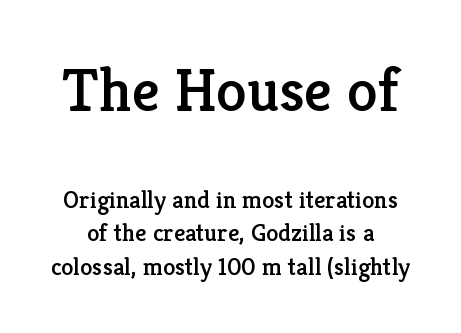
Students, observe: this is what conventionally led text looks like. Plain, unruled lines of type. The rendering shrinks the type as you move from the upper chunk to the lower. It's the straight-up-and-down kind of type.
